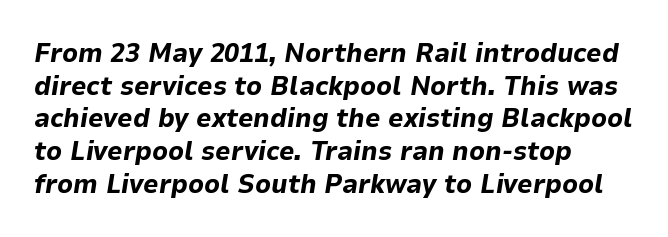
{"italic": "yes", "lean": "right", "slant_degrees": 9, "bold": "yes", "underline": "no", "align": "left", "line_spacing_ratio": 1.21, "letter_spacing": "normal", "letter_spacing_em": 0.0, "glyph_px": 27}
